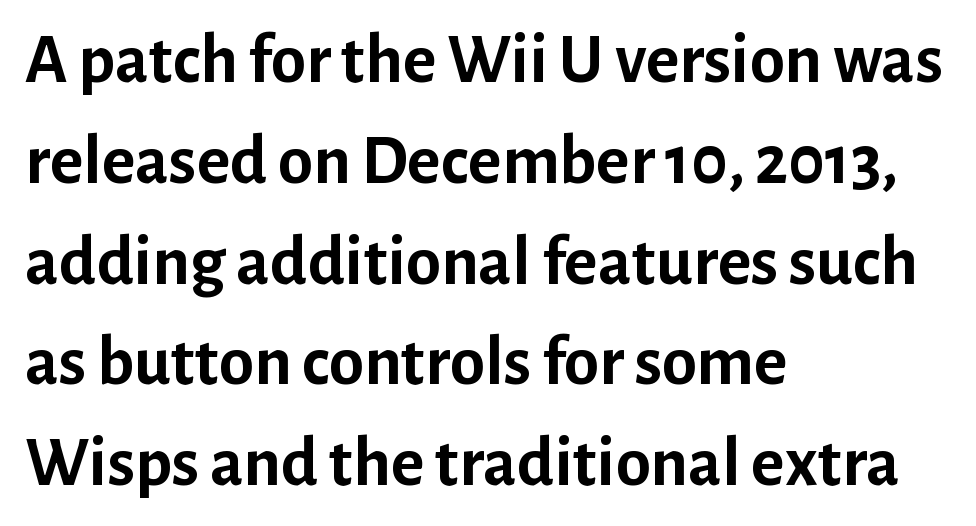
A roman cut, with each character standing at attention. The letters carry no serifs — their stems end cleanly without finishing strokes. In terms of weight, the rendering is a true, heavy bold. Line spacing here is normal. The letterforms sit shoulder to shoulder at normal distance. One-word summary of the alignment: left.
